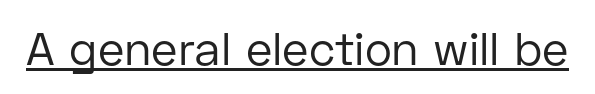
The weight tops out at a normal text grade. Quick note: underline on. Inter-character spacing is left at the font's built-in metrics. The letters stand upright; this is a roman face. The face used here is a sans, in the tradition of grotesques and geometrics.
